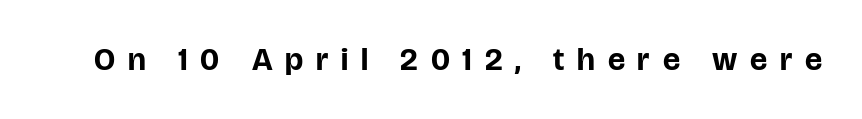
Q: Is the text bold? A: Yes.
Q: Is the text italic (slanted)? A: No, it is upright.
Q: Is the typeface a serif or a sans-serif typeface? A: Sans-serif.
Q: Is the text underlined? A: No.
Q: Is the spacing between letters normal or unusually wide? A: Unusually wide.
Q: Width (condensed, normal, or wide)? A: Normal.
Q: Stroke contrast? A: Low.
Q: x-height? A: Large.
Q: Monospaced? A: No.
